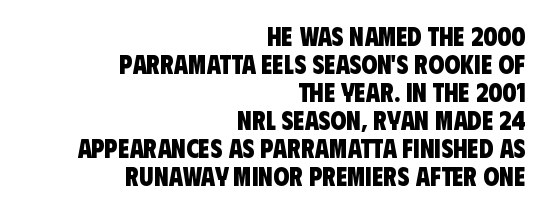
{"bold": "yes", "underline": "no", "align": "right", "line_spacing": "tight", "line_spacing_ratio": 1.08, "letter_spacing": "normal", "letter_spacing_em": 0.0, "glyph_px": 26}
